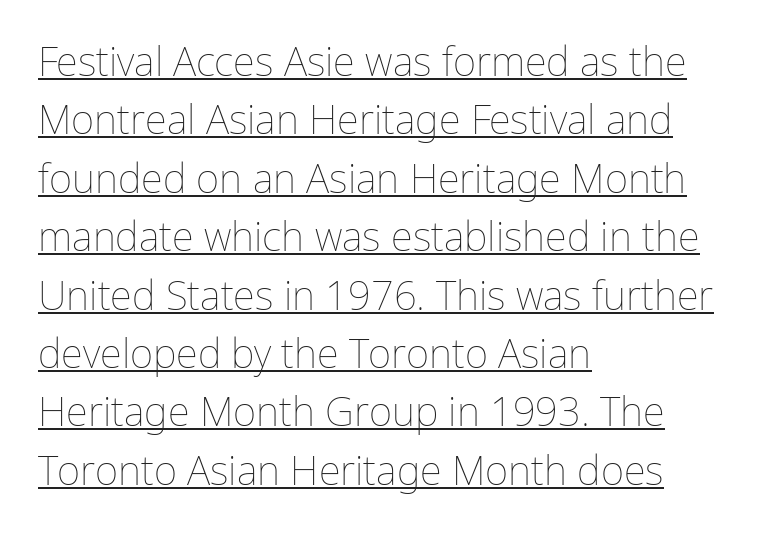
Q: Is the text bold? A: No.
Q: Is the text italic (slanted)? A: No, it is upright.
Q: Is the text underlined? A: Yes.
Q: How is the paragraph aligned? A: Left-aligned.
Q: Is the spacing between letters normal or unusually wide? A: Normal.
Q: Is the spacing between lines tight, normal or loose? A: Normal.
Q: Width (condensed, normal, or wide)? A: Normal.
Q: Stroke contrast? A: Low.
Q: x-height? A: Medium.
Q: Monospaced? A: No.
